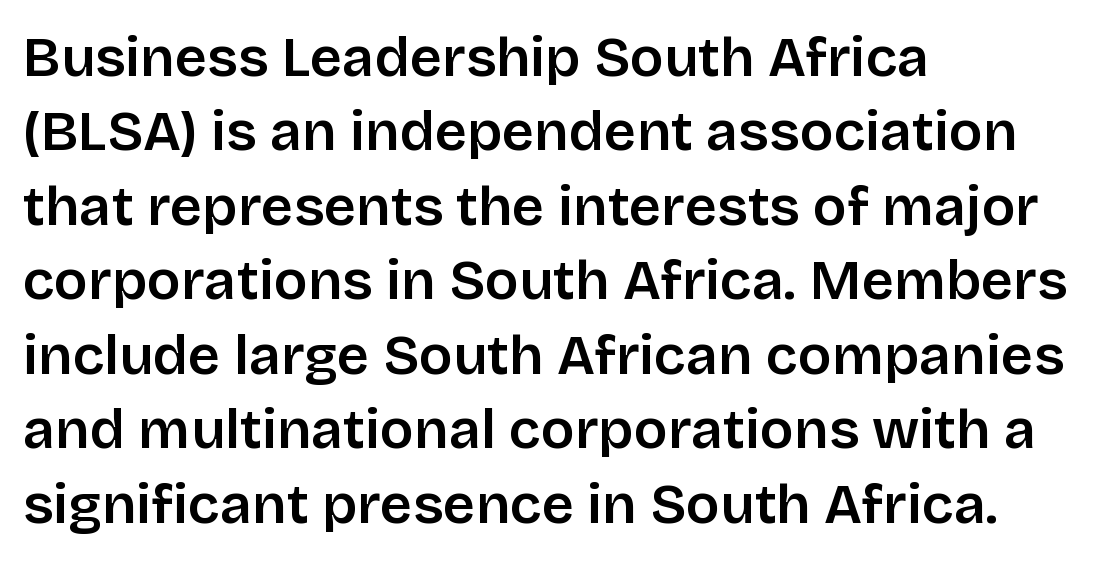
The image shows 56 px semibold sans-serif type, upright; set left-aligned, normal line spacing (1.33x), normal letter spacing, not underlined; low stroke contrast and a large x-height.
